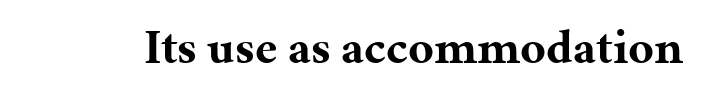
Q: Is the text bold? A: Yes.
Q: Is the text italic (slanted)? A: No, it is upright.
Q: Is the typeface a serif or a sans-serif typeface? A: Serif.
Q: Is the text underlined? A: No.
Q: Is the spacing between letters normal or unusually wide? A: Normal.
Q: Width (condensed, normal, or wide)? A: Normal.
Q: Stroke contrast? A: Medium.
Q: x-height? A: Medium.
Q: Monospaced? A: No.
